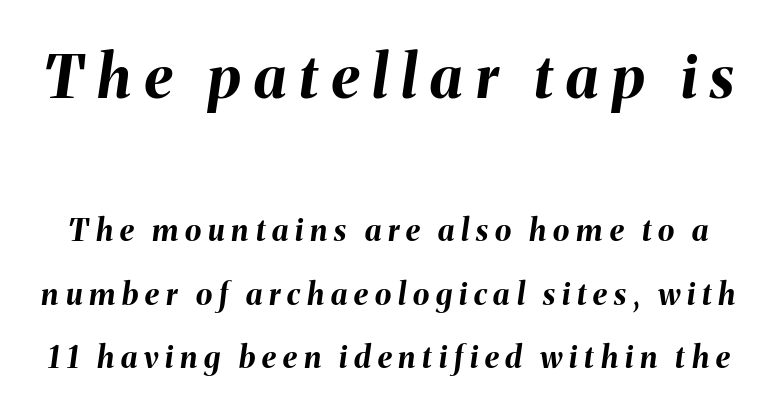
Q: Is the text bold? A: Yes.
Q: Is the text italic (slanted)? A: Yes, it leans right by about 8 degrees.
Q: Is the text underlined? A: No.
Q: Is the spacing between letters normal or unusually wide? A: Unusually wide.
Q: Is the spacing between lines tight, normal or loose? A: Loose.
Q: Which block of text is set in a larger size, the first (top) or the second (bottom)? A: The first (top) one.
Q: Width (condensed, normal, or wide)? A: Normal.
Q: Stroke contrast? A: Medium.
Q: x-height? A: Medium.
Q: Monospaced? A: No.
